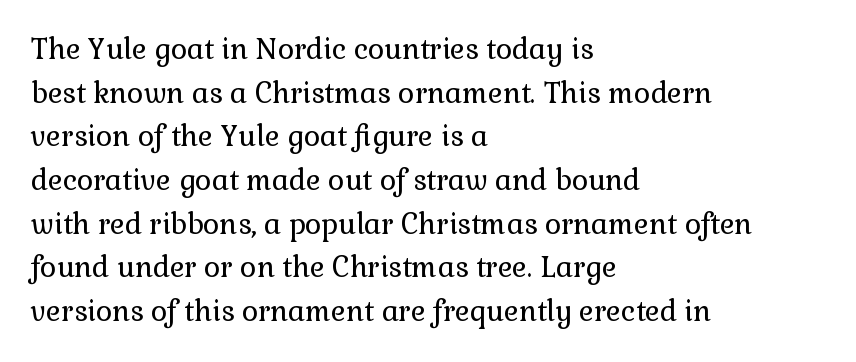
This is roman type, the default non-slanted kind. The passage shown is not underscored anywhere. Notice how the passage keeps a crisp vertical edge on the left only. The lines sit at an ordinary, default distance from one another. Classification — serif. Is this a fixed-width face? No — the glyphs have proportional, varying widths.
